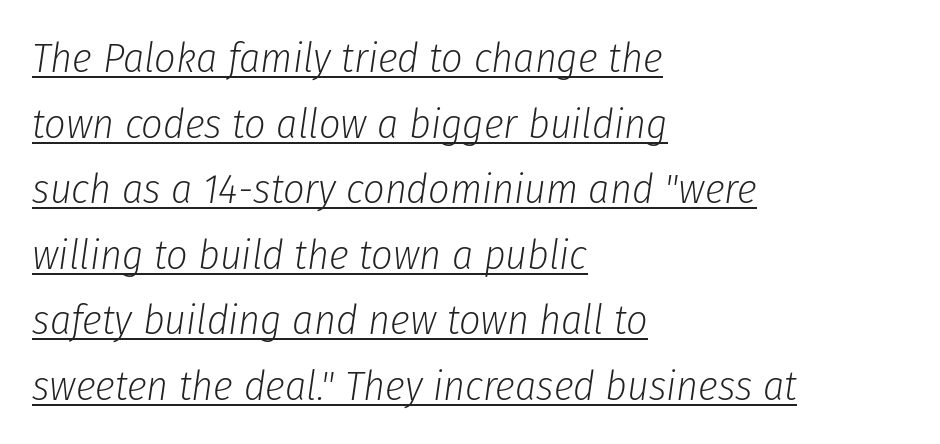
Q: Is the text bold? A: No.
Q: Is the text italic (slanted)? A: Yes, it leans right by about 8 degrees.
Q: Is the text underlined? A: Yes.
Q: How is the paragraph aligned? A: Left-aligned.
Q: Is the spacing between letters normal or unusually wide? A: Normal.
Q: Is the spacing between lines tight, normal or loose? A: Normal.
Q: Width (condensed, normal, or wide)? A: Condensed.
Q: Stroke contrast? A: Low.
Q: x-height? A: Medium.
Q: Monospaced? A: No.
